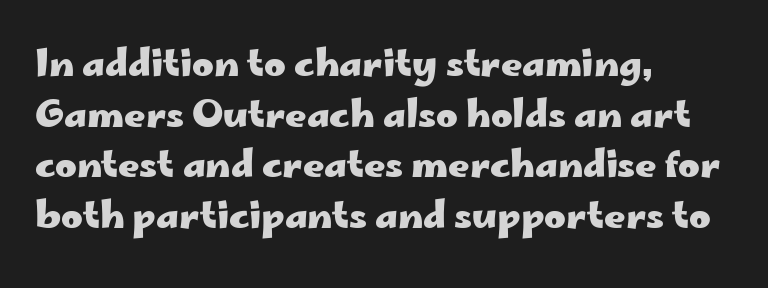
Q: Is the text bold? A: Yes.
Q: Is the text italic (slanted)? A: No, it is upright.
Q: Is the typeface a serif or a sans-serif typeface? A: Sans-serif.
Q: Is the text underlined? A: No.
Q: How is the paragraph aligned? A: Left-aligned.
Q: Is the spacing between letters normal or unusually wide? A: Normal.
Q: Is the spacing between lines tight, normal or loose? A: Normal.
Q: Width (condensed, normal, or wide)? A: Wide.
Q: Stroke contrast? A: Low.
Q: x-height? A: Small.
Q: Monospaced? A: No.
